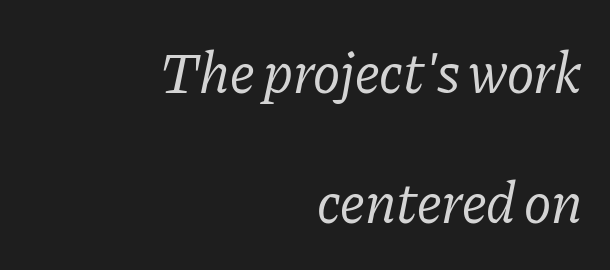
{"serif": "yes", "italic": "yes", "lean": "right", "slant_degrees": 11, "bold": "no", "weight": "regular", "width": "normal", "stroke_contrast": "low", "x_height": "medium", "monospaced": "no", "underline": "no", "align": "right", "line_spacing": "loose", "line_spacing_ratio": 2.25, "letter_spacing": "normal", "letter_spacing_em": 0.0, "glyph_px": 58}
